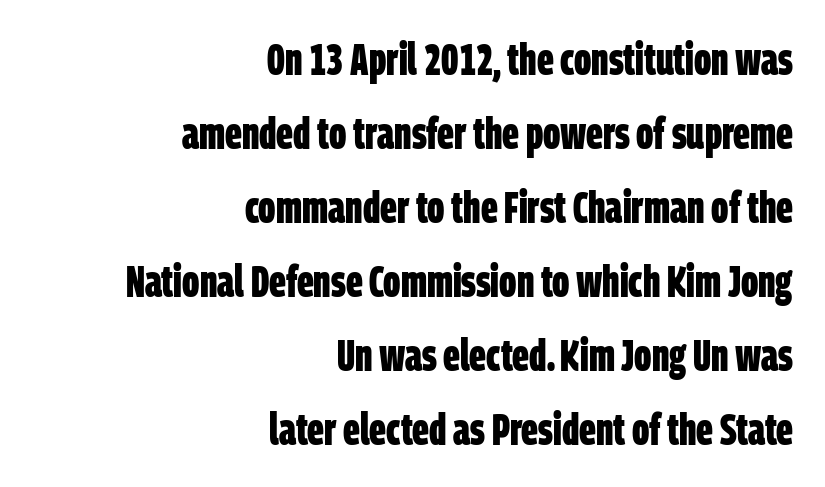
Q: Is the text bold? A: Yes.
Q: Is the typeface a serif or a sans-serif typeface? A: Sans-serif.
Q: Is the text underlined? A: No.
Q: How is the paragraph aligned? A: Right-aligned.
Q: Is the spacing between letters normal or unusually wide? A: Normal.
Q: Is the spacing between lines tight, normal or loose? A: Normal.
Q: Width (condensed, normal, or wide)? A: Condensed.
Q: Stroke contrast? A: Low.
Q: x-height? A: Large.
Q: Monospaced? A: No.
